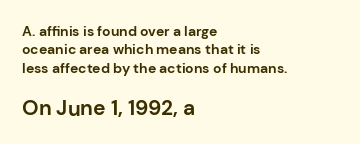
Q: Is the text bold? A: Yes.
Q: Is the text italic (slanted)? A: No, it is upright.
Q: Is the text underlined? A: No.
Q: How is the paragraph aligned? A: Left-aligned.
Q: Is the spacing between letters normal or unusually wide? A: Normal.
Q: Is the spacing between lines tight, normal or loose? A: Normal.
Q: Which block of text is set in a larger size, the first (top) or the second (bottom)? A: The second (bottom) one.
